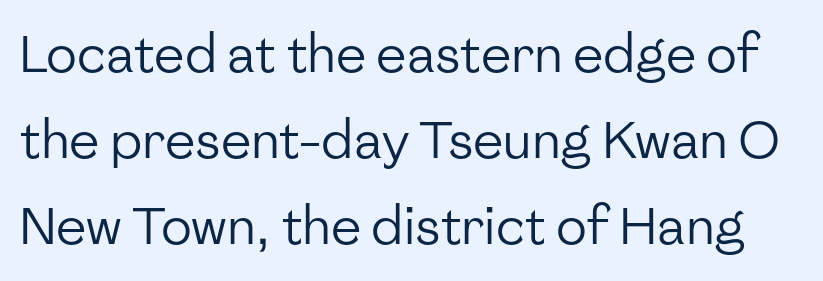
This is the regular roman posture of the typeface. Leading matches the norm, producing a regular column. In terms of letterspacing, this is plain default setting. Letterform terminals end flat and unadorned throughout the passage.
